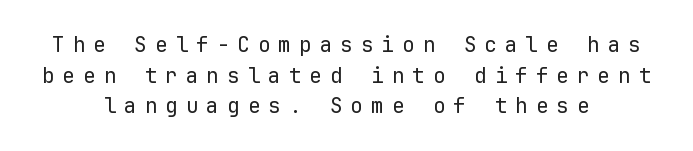
The image shows 21 px text type, upright; set centered, normal line spacing (1.46x), unusually wide letter spacing (+0.38 em), not underlined.
